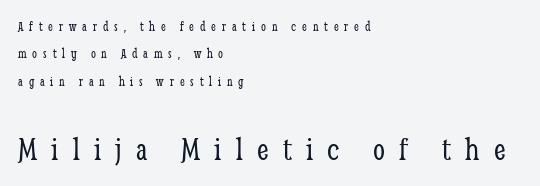
The lettering stays uniformly vertical, giving the passage a roman look. Notice how the passage keeps a crisp vertical edge on the left only. The letters advance in unequal steps, a hallmark of proportional type. Counters stay open thanks to moderate or lighter strokes. Regarding serifs, this sample has them. In terms of leading, this rendering errs on the spacious side.
